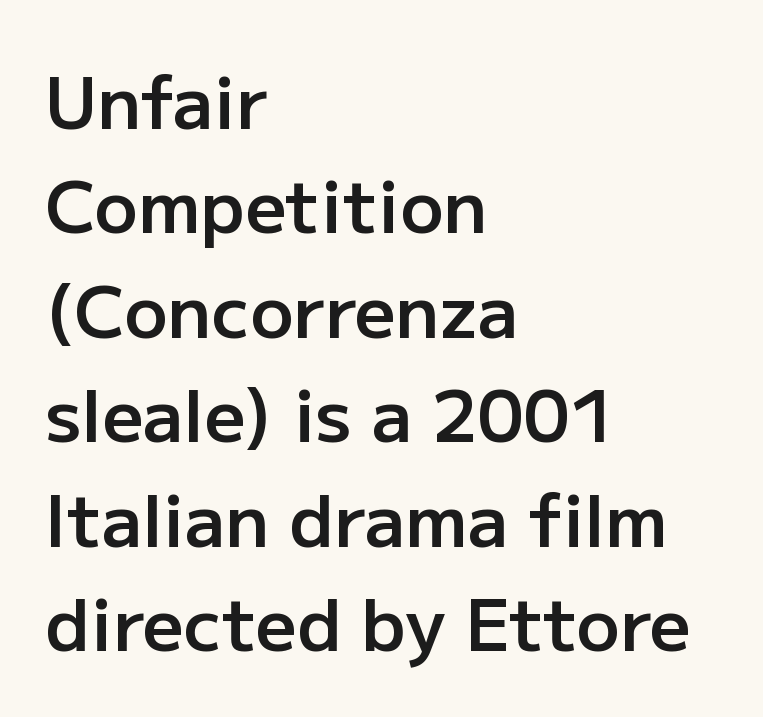
The image shows 72 px semibold sans-serif type, upright; set left-aligned, normal line spacing (1.45x), normal letter spacing, not underlined; low stroke contrast and a medium x-height.
